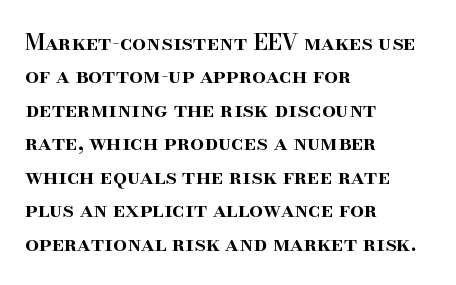
The image shows 22 px text type, upright; set left-aligned, normal line spacing (1.52x), normal letter spacing, not underlined.
